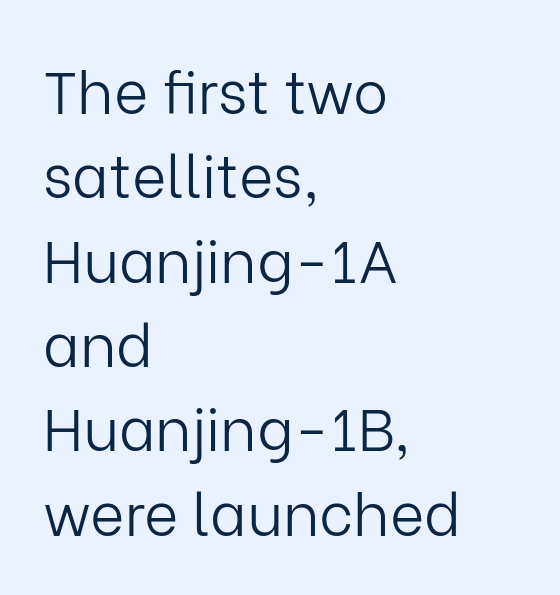
Q: Is the text bold? A: No.
Q: Is the text italic (slanted)? A: No, it is upright.
Q: Is the typeface a serif or a sans-serif typeface? A: Sans-serif.
Q: Is the text underlined? A: No.
Q: How is the paragraph aligned? A: Left-aligned.
Q: Is the spacing between letters normal or unusually wide? A: Normal.
Q: Is the spacing between lines tight, normal or loose? A: Normal.
Q: Width (condensed, normal, or wide)? A: Normal.
Q: Stroke contrast? A: Low.
Q: x-height? A: Medium.
Q: Monospaced? A: No.
